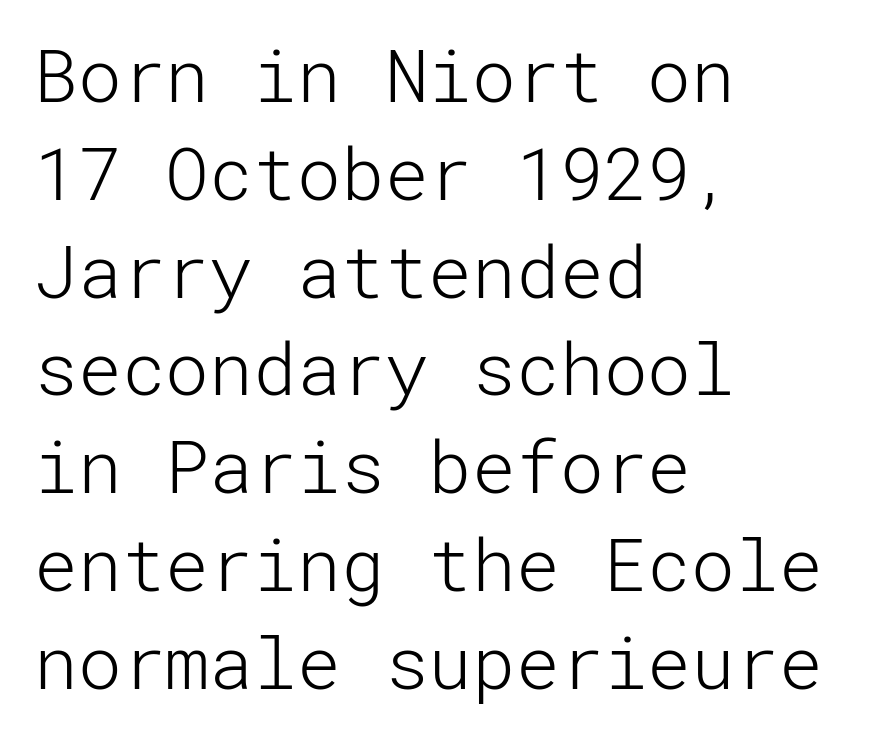
The image shows 73 px light sans-serif type, upright; set left-aligned, normal line spacing (1.34x), normal letter spacing, not underlined; low stroke contrast and a medium x-height.
